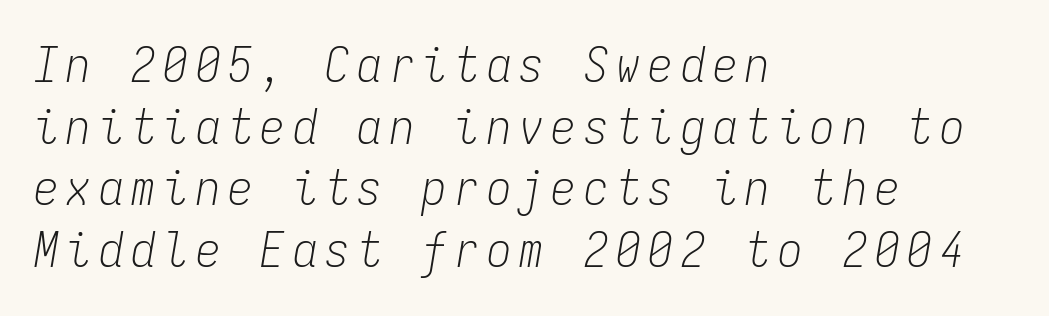
Quick note: interline space is typical. Is the stroke heavy? The answer is a plain regular-or-lighter. Notice how the passage keeps a crisp vertical edge on the left only. Check the space under the baseline: it is left empty. Yep, that's italic — everything's leaning.
